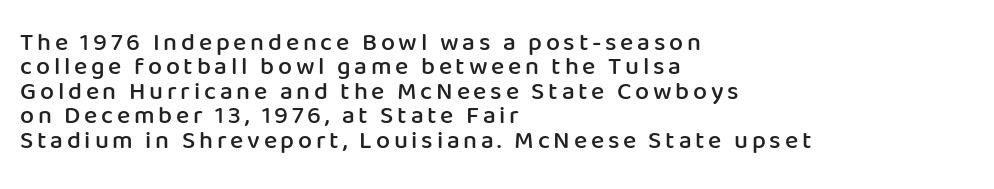
Cramped leading. Italic? Not at all — the glyphs are vertical. Descenders are the only things crossing below the line. Visually the block forms a straight wall on the left and a jagged coastline on the right. Stroke thickness is moderately raised; the sample reads as semibold.
